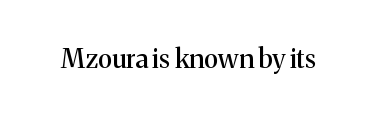
Q: Is the text italic (slanted)? A: No, it is upright.
Q: Is the text underlined? A: No.
Q: Is the spacing between letters normal or unusually wide? A: Normal.
